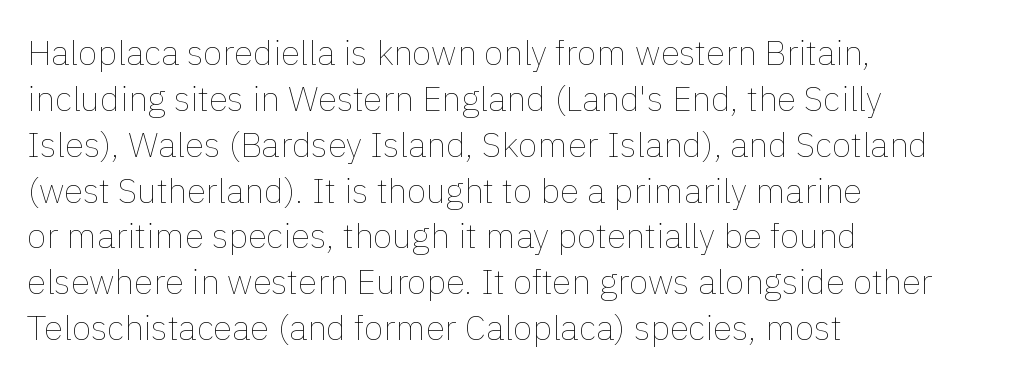
Q: Is the text bold? A: No.
Q: Is the text italic (slanted)? A: No, it is upright.
Q: Is the text underlined? A: No.
Q: How is the paragraph aligned? A: Left-aligned.
Q: Is the spacing between letters normal or unusually wide? A: Normal.
Q: Is the spacing between lines tight, normal or loose? A: Normal.
Q: Width (condensed, normal, or wide)? A: Normal.
Q: Stroke contrast? A: Low.
Q: x-height? A: Medium.
Q: Monospaced? A: No.
